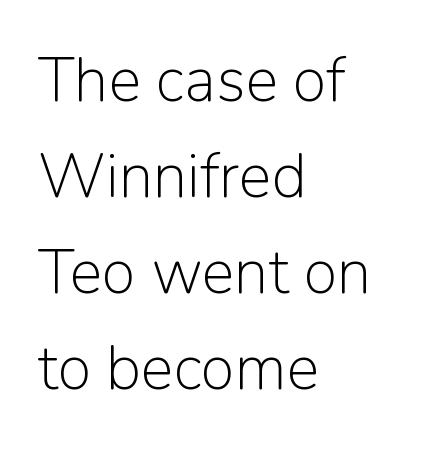
Q: Is the text bold? A: No.
Q: Is the text italic (slanted)? A: No, it is upright.
Q: Is the typeface a serif or a sans-serif typeface? A: Sans-serif.
Q: Is the text underlined? A: No.
Q: How is the paragraph aligned? A: Left-aligned.
Q: Is the spacing between letters normal or unusually wide? A: Normal.
Q: Is the spacing between lines tight, normal or loose? A: Normal.
Q: Width (condensed, normal, or wide)? A: Normal.
Q: Stroke contrast? A: Low.
Q: x-height? A: Medium.
Q: Monospaced? A: No.
